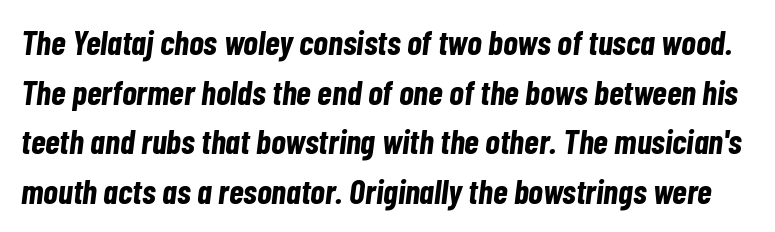
{"italic": "yes", "lean": "right", "slant_degrees": 7, "bold": "yes", "weight": "bold", "width": "condensed", "stroke_contrast": "low", "x_height": "medium", "monospaced": "no", "underline": "no", "line_spacing": "normal", "line_spacing_ratio": 1.46, "letter_spacing": "normal", "letter_spacing_em": 0.0, "glyph_px": 34}
